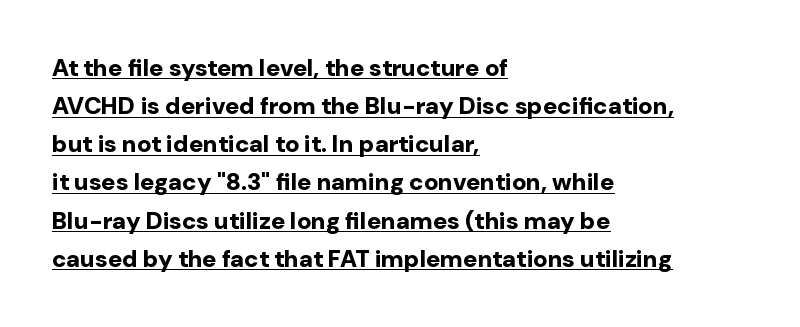
The image shows 24 px bold type, upright; set left-aligned, normal line spacing (1.59x), normal letter spacing, underlined.
